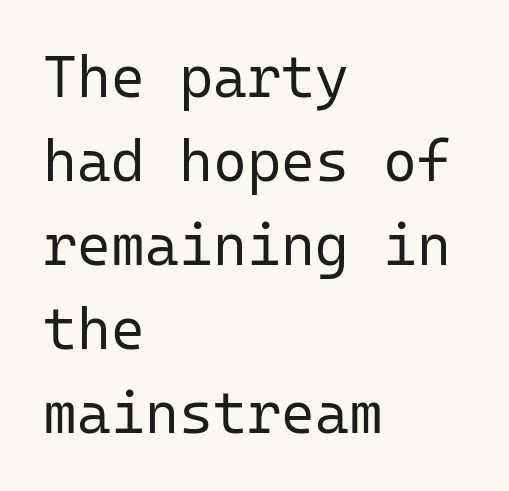
Only glyphs here, with clear space below each row. The passage shown has conventional tracking throughout. The designer went with a sans here, leaving each stem footless. Regular leading.
